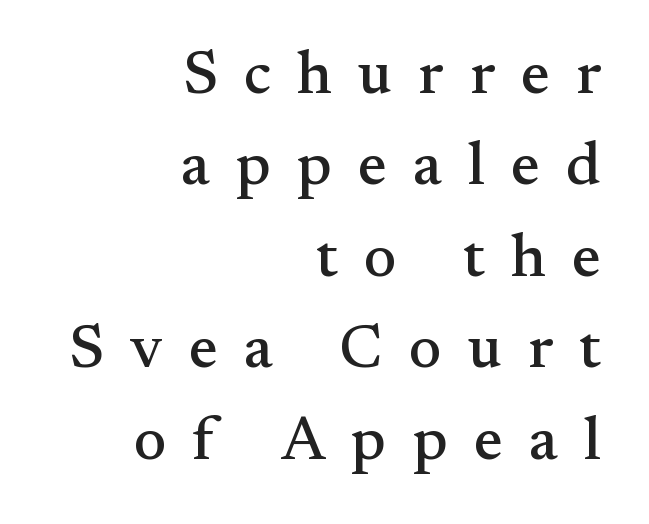
Q: Is the text italic (slanted)? A: No, it is upright.
Q: Is the typeface a serif or a sans-serif typeface? A: Serif.
Q: Is the text underlined? A: No.
Q: How is the paragraph aligned? A: Right-aligned.
Q: Is the spacing between letters normal or unusually wide? A: Unusually wide.
Q: Is the spacing between lines tight, normal or loose? A: Normal.
Q: Width (condensed, normal, or wide)? A: Normal.
Q: Stroke contrast? A: Medium.
Q: x-height? A: Small.
Q: Monospaced? A: No.
